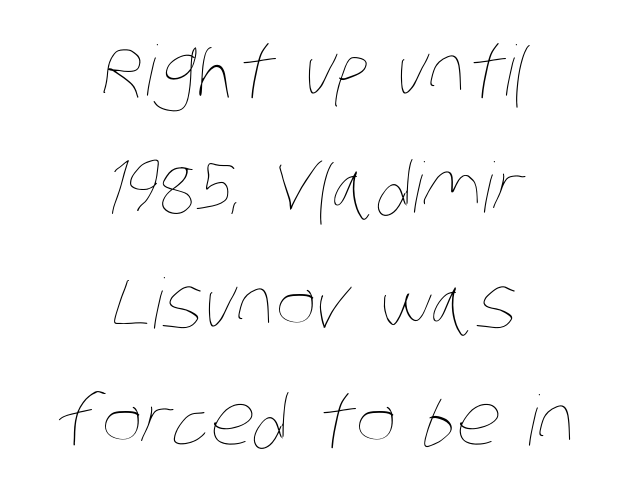
{"bold": "no", "weight": "thin", "width": "condensed", "stroke_contrast": "low", "x_height": "large", "monospaced": "no", "underline": "no", "align": "center", "line_spacing": "normal", "line_spacing_ratio": 1.69, "letter_spacing": "normal", "letter_spacing_em": 0.0, "glyph_px": 69}
